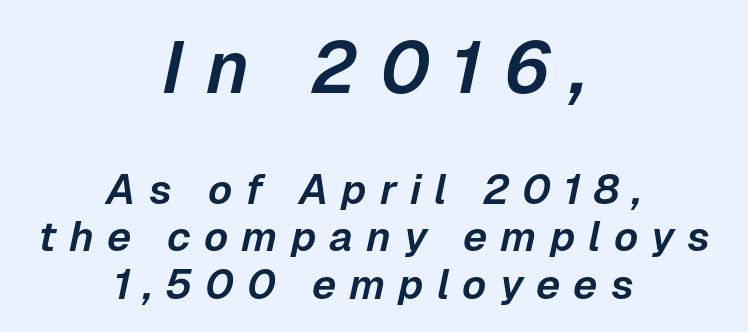
{"italic": "yes", "lean": "right", "slant_degrees": 12, "width": "normal", "stroke_contrast": "low", "x_height": "medium", "monospaced": "no", "underline": "no", "align": "center", "line_spacing": "tight", "line_spacing_ratio": 1.14, "letter_spacing": "wide", "letter_spacing_em": 0.31, "larger_block": "first", "size_ratio": 1.74, "glyph_px": 73}
